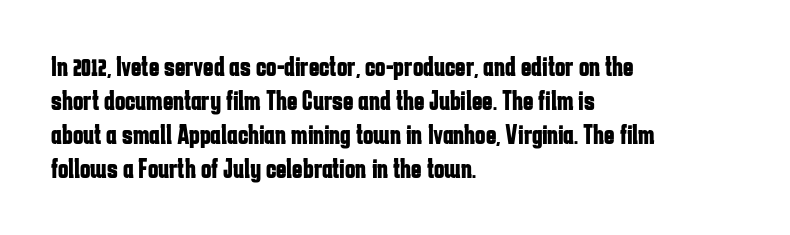
{"serif": "no", "italic": "no", "bold": "yes", "weight": "bold", "width": "condensed", "stroke_contrast": "low", "x_height": "medium", "monospaced": "no", "underline": "no", "align": "left", "line_spacing_ratio": 1.22, "letter_spacing": "normal", "letter_spacing_em": 0.0, "glyph_px": 28}
